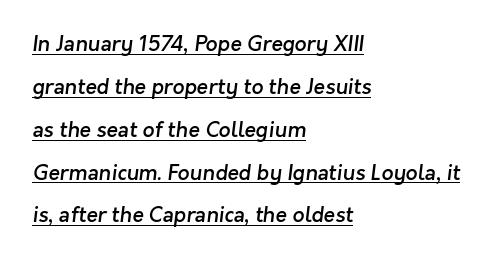
Q: Is the text bold? A: Semi-bold.
Q: Is the text underlined? A: Yes.
Q: How is the paragraph aligned? A: Left-aligned.
Q: Is the spacing between letters normal or unusually wide? A: Normal.
Q: Is the spacing between lines tight, normal or loose? A: Loose.
